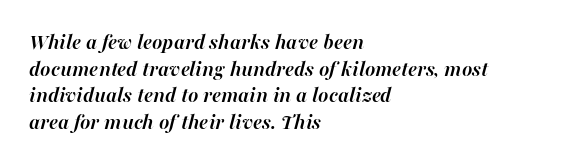
Q: Is the text bold? A: Yes.
Q: Is the text italic (slanted)? A: Yes, it leans right by about 16 degrees.
Q: Is the text underlined? A: No.
Q: How is the paragraph aligned? A: Left-aligned.
Q: Is the spacing between letters normal or unusually wide? A: Normal.
